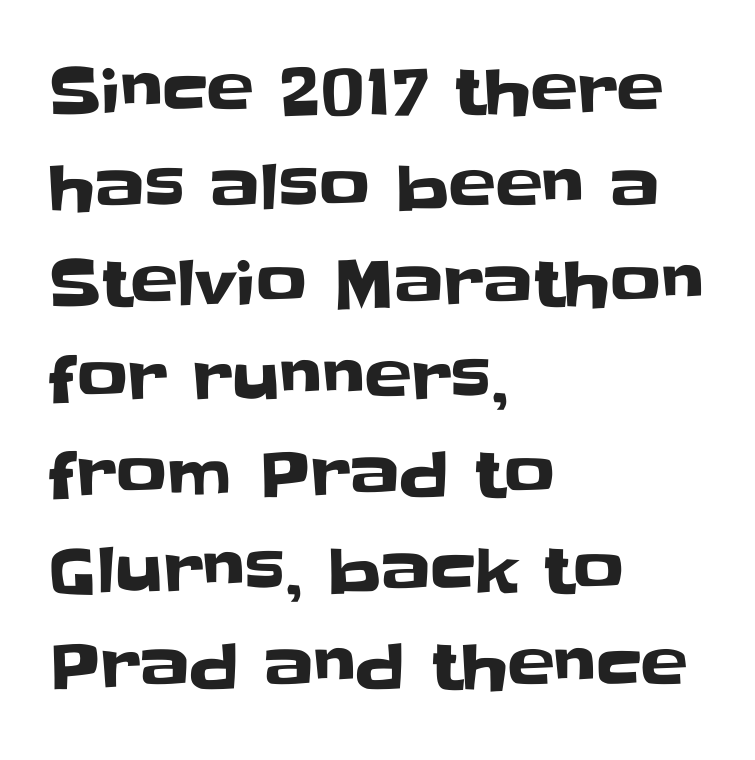
Q: Is the text italic (slanted)? A: No, it is upright.
Q: Is the typeface a serif or a sans-serif typeface? A: Sans-serif.
Q: Is the text underlined? A: No.
Q: How is the paragraph aligned? A: Left-aligned.
Q: Is the spacing between letters normal or unusually wide? A: Normal.
Q: Is the spacing between lines tight, normal or loose? A: Normal.
Q: Width (condensed, normal, or wide)? A: Normal.
Q: Stroke contrast? A: Low.
Q: x-height? A: Large.
Q: Monospaced? A: No.
